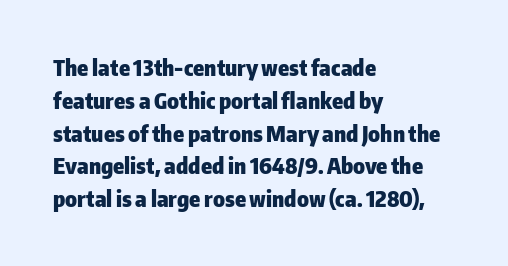
Nobody touched the tracking dial on this one. Alignment: flush left. Tall strokes in this sample are plumb rather than angled. Weight: bold.
